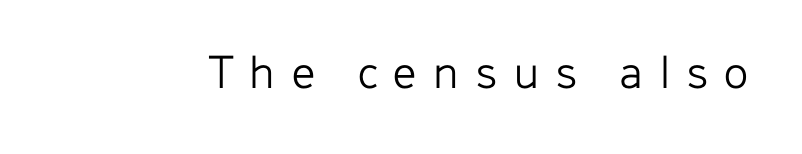
Q: Is the text bold? A: No.
Q: Is the text italic (slanted)? A: No, it is upright.
Q: Is the typeface a serif or a sans-serif typeface? A: Sans-serif.
Q: Is the text underlined? A: No.
Q: Is the spacing between letters normal or unusually wide? A: Unusually wide.
Q: Width (condensed, normal, or wide)? A: Normal.
Q: Stroke contrast? A: Low.
Q: x-height? A: Medium.
Q: Monospaced? A: No.
